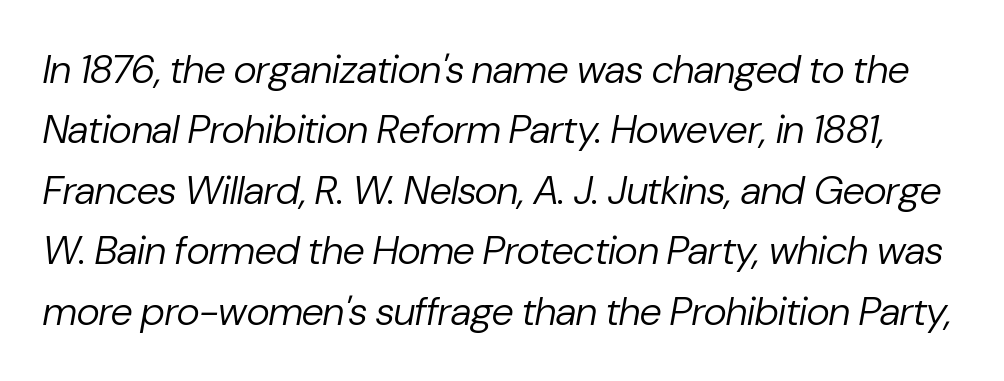
The image shows 40 px regular-weight type, italic (leaning right); set normal line spacing (1.51x), normal letter spacing, not underlined; low stroke contrast and a medium x-height.
